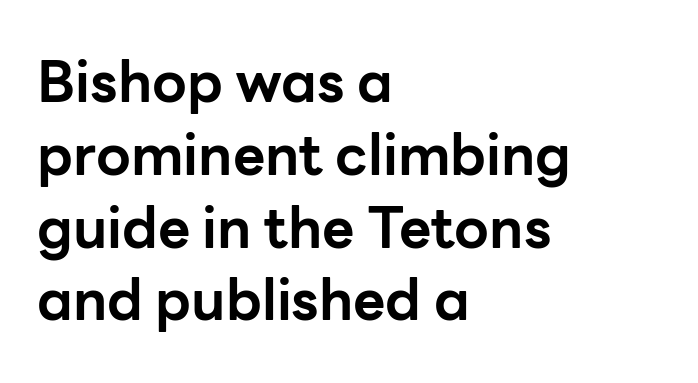
Check under the words: just untouched page. Letter spacing: default. Font category for this specimen: sans-serif. Strokes here are thick enough to call this a true bold. Every row of glyphs begins at an identical x-position on the left.
